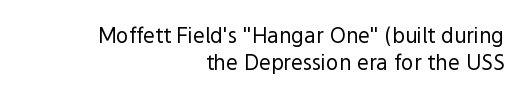
Lines of text with bare space underneath. The line texture is even and compact thanks to regular tracking. No letter is thick-stroked: the sample isn't bold. You can tell it's not italic because the verticals are truly vertical.
